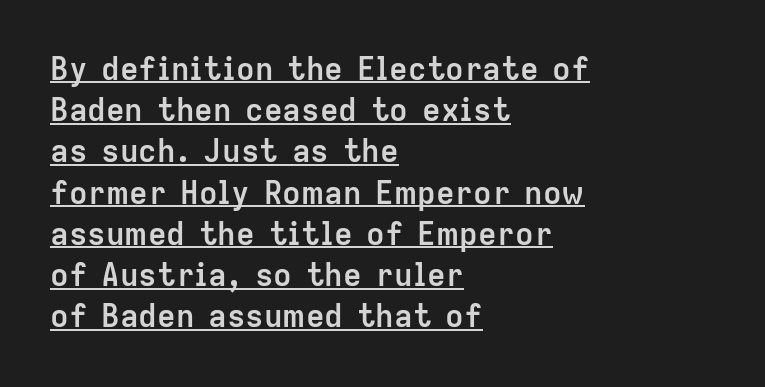
The image shows 31 px semibold sans-serif type, upright; set left-aligned, normal line spacing (1.33x), normal letter spacing, underlined; low stroke contrast and a medium x-height.
